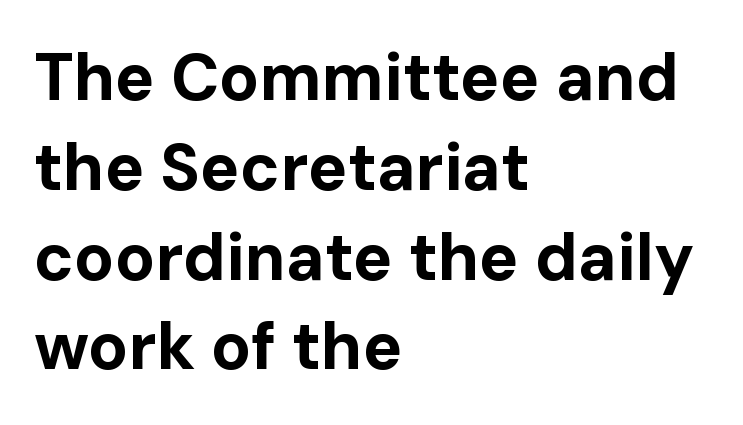
{"serif": "no", "italic": "no", "bold": "yes", "weight": "bold", "width": "normal", "stroke_contrast": "low", "x_height": "medium", "monospaced": "no", "underline": "no", "align": "left", "line_spacing": "normal", "line_spacing_ratio": 1.36, "letter_spacing": "normal", "letter_spacing_em": 0.0, "glyph_px": 66}
